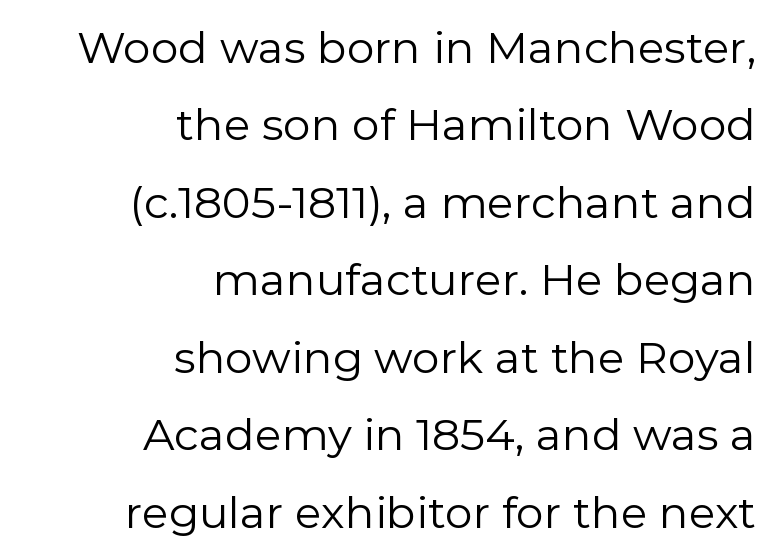
Q: Is the text bold? A: No.
Q: Is the text italic (slanted)? A: No, it is upright.
Q: Is the typeface a serif or a sans-serif typeface? A: Sans-serif.
Q: Is the text underlined? A: No.
Q: How is the paragraph aligned? A: Right-aligned.
Q: Is the spacing between letters normal or unusually wide? A: Normal.
Q: Width (condensed, normal, or wide)? A: Normal.
Q: Stroke contrast? A: Low.
Q: x-height? A: Medium.
Q: Monospaced? A: No.
